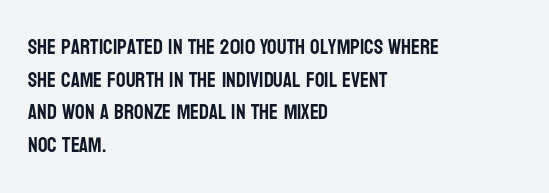
Q: Is the text italic (slanted)? A: No, it is upright.
Q: Is the text underlined? A: No.
Q: How is the paragraph aligned? A: Left-aligned.
Q: Is the spacing between letters normal or unusually wide? A: Normal.
Q: Is the spacing between lines tight, normal or loose? A: Normal.
